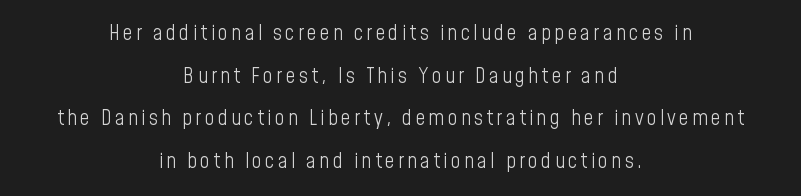
{"italic": "no", "bold": "no", "underline": "no", "align": "center", "line_spacing": "loose", "line_spacing_ratio": 2.03, "glyph_px": 21}
